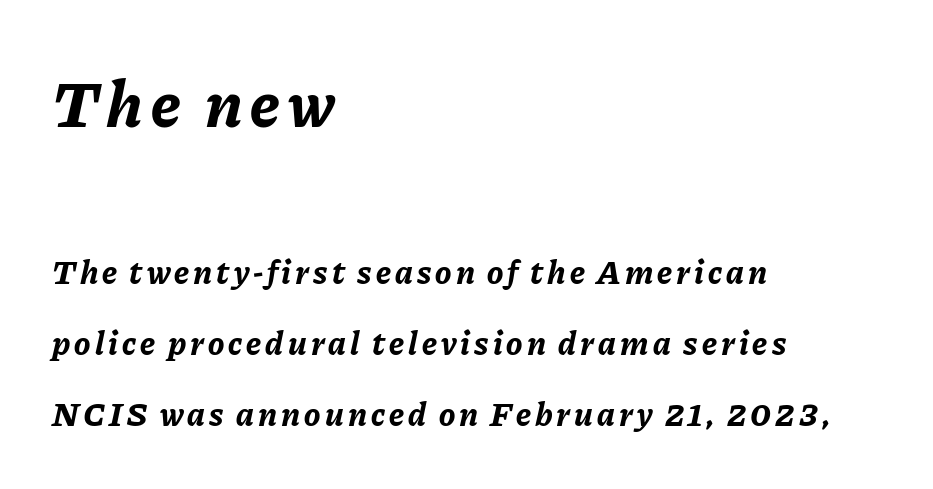
{"italic": "yes", "lean": "right", "slant_degrees": 11, "bold": "yes", "weight": "bold", "width": "normal", "stroke_contrast": "low", "x_height": "medium", "monospaced": "no", "underline": "no", "align": "left", "line_spacing": "loose", "line_spacing_ratio": 2.09, "larger_block": "first", "size_ratio": 1.97, "glyph_px": 67}
